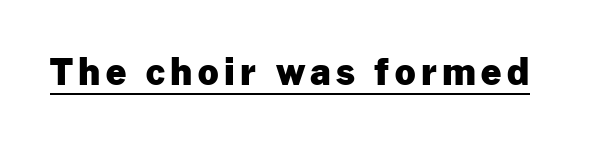
The image shows 36 px heavy sans-serif type, upright; set underlined; low stroke contrast and a medium x-height.
